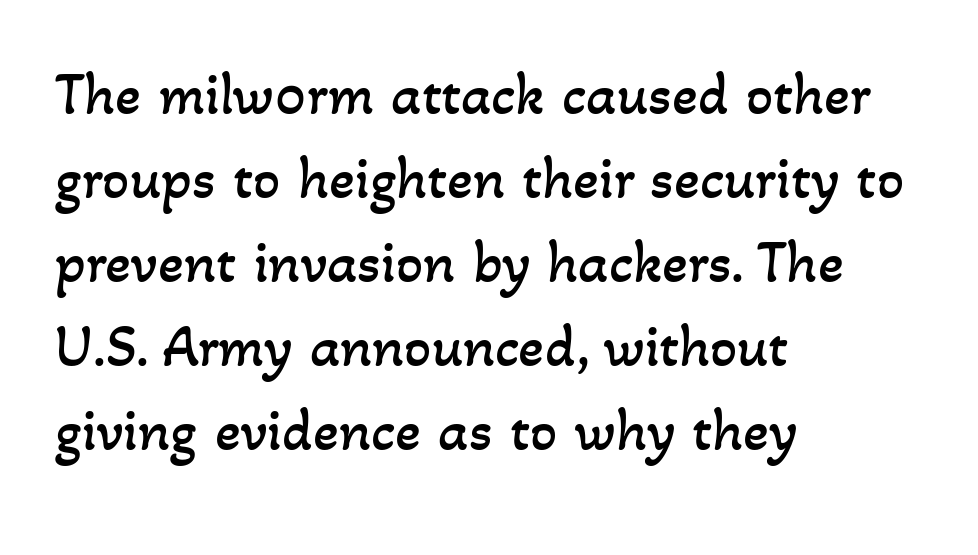
Q: Is the text bold? A: No.
Q: Is the text underlined? A: No.
Q: How is the paragraph aligned? A: Left-aligned.
Q: Is the spacing between letters normal or unusually wide? A: Normal.
Q: Is the spacing between lines tight, normal or loose? A: Normal.
Q: Width (condensed, normal, or wide)? A: Normal.
Q: Stroke contrast? A: Low.
Q: x-height? A: Small.
Q: Monospaced? A: No.
